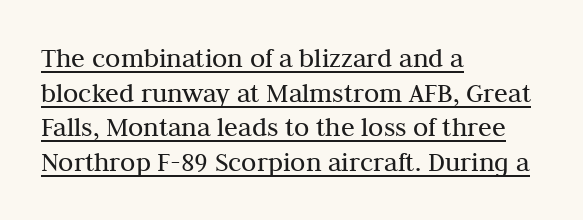
{"serif": "yes", "italic": "no", "bold": "no", "weight": "regular", "width": "normal", "stroke_contrast": "medium", "x_height": "medium", "monospaced": "no", "underline": "yes", "align": "left", "line_spacing_ratio": 1.24, "letter_spacing": "normal", "letter_spacing_em": 0.0, "glyph_px": 28}
